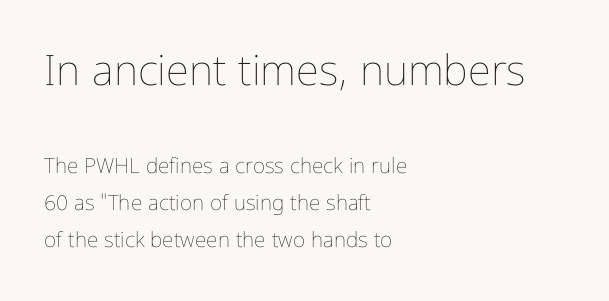
Q: Is the text bold? A: No.
Q: Is the text italic (slanted)? A: No, it is upright.
Q: Is the text underlined? A: No.
Q: How is the paragraph aligned? A: Left-aligned.
Q: Is the spacing between letters normal or unusually wide? A: Normal.
Q: Which block of text is set in a larger size, the first (top) or the second (bottom)? A: The first (top) one.
Q: Width (condensed, normal, or wide)? A: Condensed.
Q: Stroke contrast? A: Low.
Q: x-height? A: Medium.
Q: Monospaced? A: No.
